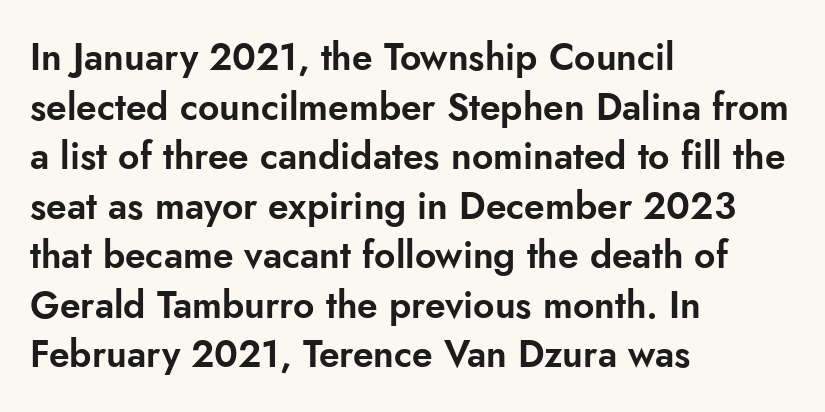
Q: Is the text italic (slanted)? A: No, it is upright.
Q: Is the typeface a serif or a sans-serif typeface? A: Sans-serif.
Q: Is the text underlined? A: No.
Q: How is the paragraph aligned? A: Left-aligned.
Q: Is the spacing between letters normal or unusually wide? A: Normal.
Q: Is the spacing between lines tight, normal or loose? A: Normal.
Q: Width (condensed, normal, or wide)? A: Normal.
Q: Stroke contrast? A: Low.
Q: x-height? A: Small.
Q: Monospaced? A: No.
